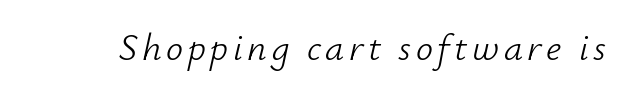
The image shows 38 px light type, italic (leaning right); set not underlined; low stroke contrast and a small x-height.
